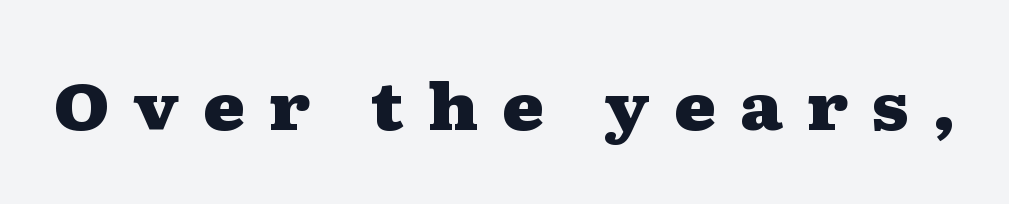
Q: Is the text bold? A: Yes.
Q: Is the text italic (slanted)? A: No, it is upright.
Q: Is the typeface a serif or a sans-serif typeface? A: Serif.
Q: Is the text underlined? A: No.
Q: Is the spacing between letters normal or unusually wide? A: Unusually wide.
Q: Width (condensed, normal, or wide)? A: Wide.
Q: Stroke contrast? A: Medium.
Q: x-height? A: Medium.
Q: Monospaced? A: No.
